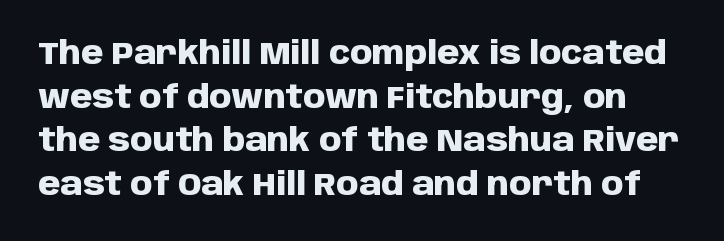
Q: Is the text bold? A: Yes.
Q: Is the text italic (slanted)? A: No, it is upright.
Q: Is the typeface a serif or a sans-serif typeface? A: Sans-serif.
Q: Is the text underlined? A: No.
Q: Is the spacing between letters normal or unusually wide? A: Normal.
Q: Is the spacing between lines tight, normal or loose? A: Normal.
Q: Width (condensed, normal, or wide)? A: Normal.
Q: Stroke contrast? A: Low.
Q: x-height? A: Large.
Q: Monospaced? A: No.
